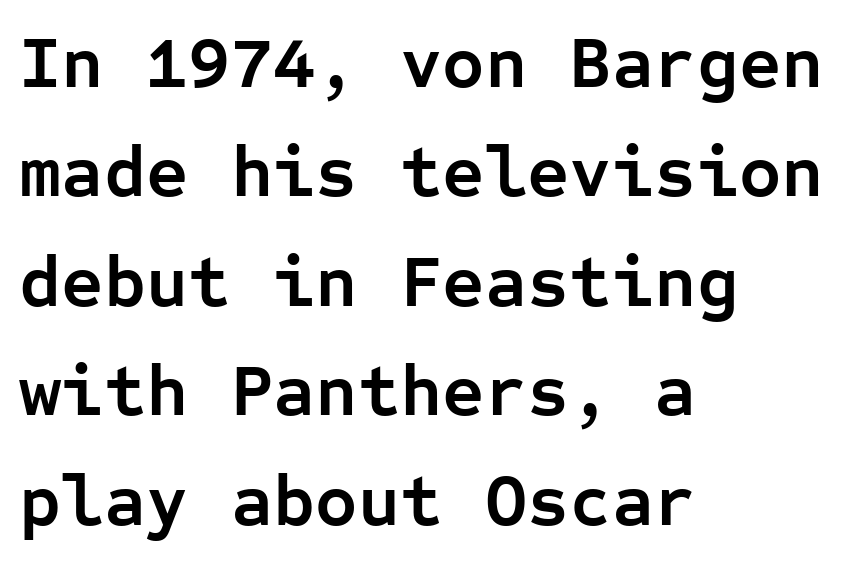
The image shows 73 px semibold sans-serif type, upright, monospaced; set left-aligned, normal line spacing (1.5x), normal letter spacing, not underlined; low stroke contrast and a medium x-height.
